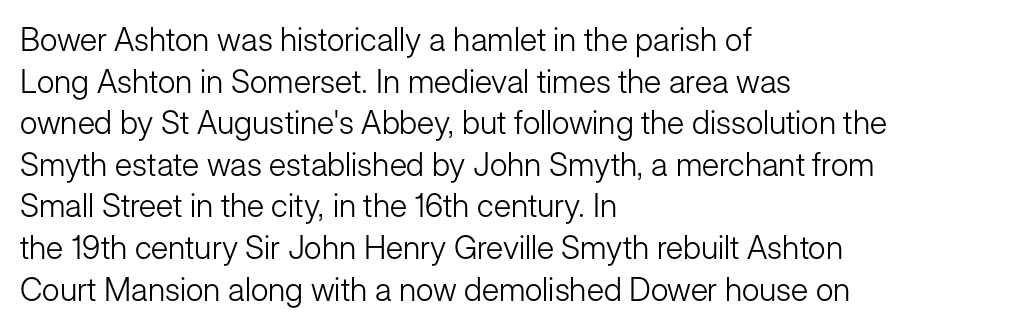
Think of a printed novel: that variable character pitch is what you see here. Anything drawn beneath the words? Only blank space. The face used here is a sans, in the tradition of grotesques and geometrics. Layout note: lines flush left. The face looks like a standard text weight, possibly lighter. The rendering uses a moderate line-height, typical for paragraphs.
